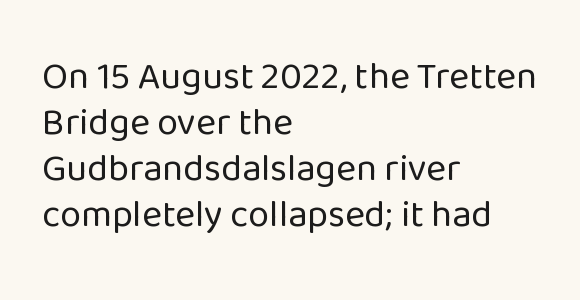
{"serif": "no", "italic": "no", "bold": "no", "weight": "regular", "width": "normal", "stroke_contrast": "low", "x_height": "medium", "monospaced": "no", "underline": "no", "align": "left", "line_spacing_ratio": 1.21, "letter_spacing": "normal", "letter_spacing_em": 0.0, "glyph_px": 38}
